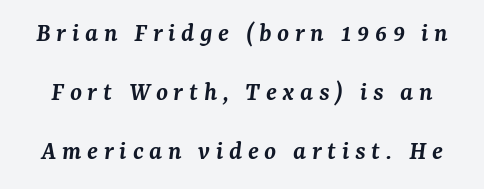
Q: Is the text bold? A: Semi-bold.
Q: Is the text italic (slanted)? A: Yes, it leans right by about 7 degrees.
Q: Is the text underlined? A: No.
Q: Is the spacing between letters normal or unusually wide? A: Unusually wide.
Q: Is the spacing between lines tight, normal or loose? A: Loose.
